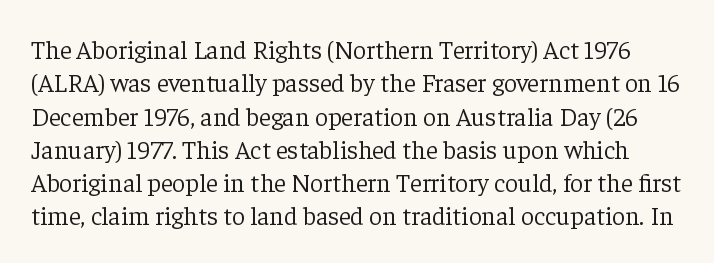
The image shows 26 px text type, upright; set normal line spacing (1.28x), normal letter spacing, not underlined.
